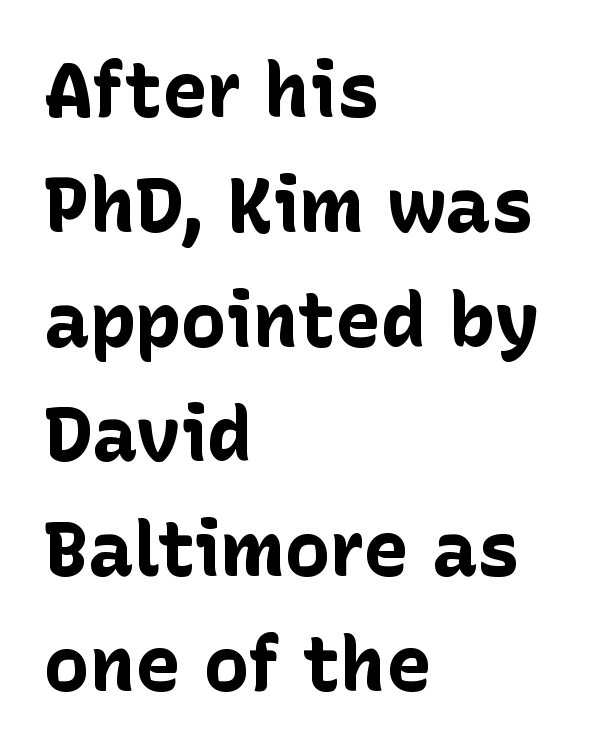
Q: Is the text bold? A: Yes.
Q: Is the text italic (slanted)? A: No, it is upright.
Q: Is the typeface a serif or a sans-serif typeface? A: Sans-serif.
Q: Is the text underlined? A: No.
Q: How is the paragraph aligned? A: Left-aligned.
Q: Is the spacing between letters normal or unusually wide? A: Normal.
Q: Is the spacing between lines tight, normal or loose? A: Normal.
Q: Width (condensed, normal, or wide)? A: Normal.
Q: Stroke contrast? A: Low.
Q: x-height? A: Medium.
Q: Monospaced? A: No.
